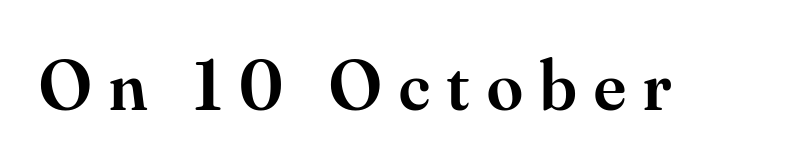
The image shows 72 px semibold serif type, upright; set unusually wide letter spacing (+0.24 em), not underlined; medium stroke contrast and a small x-height.
